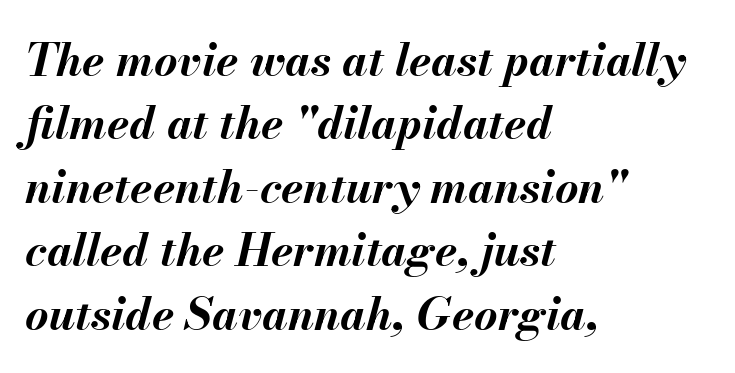
Q: Is the text bold? A: Yes.
Q: Is the text italic (slanted)? A: Yes, it leans right by about 13 degrees.
Q: Is the text underlined? A: No.
Q: How is the paragraph aligned? A: Left-aligned.
Q: Is the spacing between letters normal or unusually wide? A: Normal.
Q: Is the spacing between lines tight, normal or loose? A: Normal.
Q: Width (condensed, normal, or wide)? A: Normal.
Q: Stroke contrast? A: Medium.
Q: x-height? A: Small.
Q: Monospaced? A: No.
